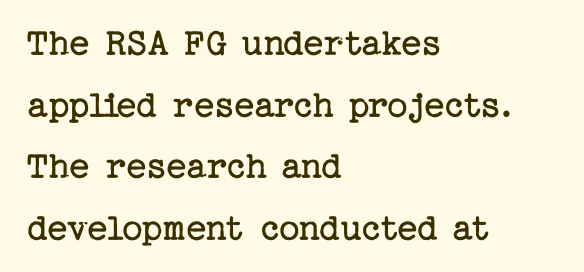
The image shows 40 px regular-weight serif type, upright; set left-aligned, normal line spacing (1.54x), normal letter spacing, not underlined; low stroke contrast and a medium x-height.
